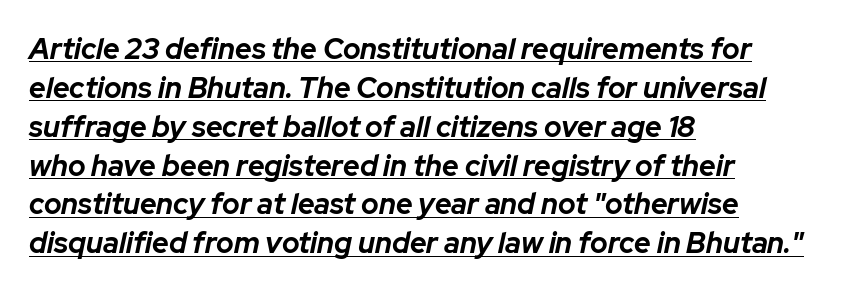
Which margin do the lines hug? The left one — the right edge is uneven. Yep, that's italic — everything's leaning. Look at the tracking — it's just the regular setting, nothing added. The passage shown is underscored from start to finish.
